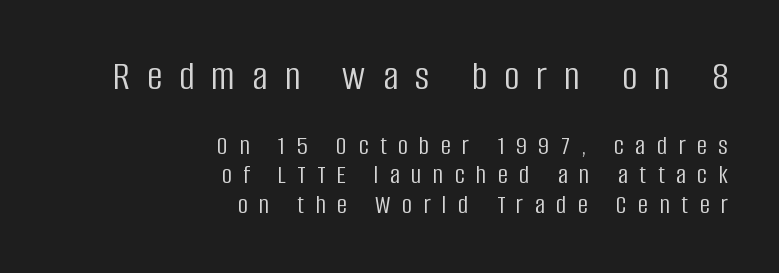
Q: Is the text bold? A: No.
Q: Is the text italic (slanted)? A: No, it is upright.
Q: Is the typeface a serif or a sans-serif typeface? A: Sans-serif.
Q: Is the text underlined? A: No.
Q: How is the paragraph aligned? A: Right-aligned.
Q: Is the spacing between letters normal or unusually wide? A: Unusually wide.
Q: Is the spacing between lines tight, normal or loose? A: Tight.
Q: Which block of text is set in a larger size, the first (top) or the second (bottom)? A: The first (top) one.
Q: Width (condensed, normal, or wide)? A: Condensed.
Q: Stroke contrast? A: Low.
Q: x-height? A: Large.
Q: Monospaced? A: No.
